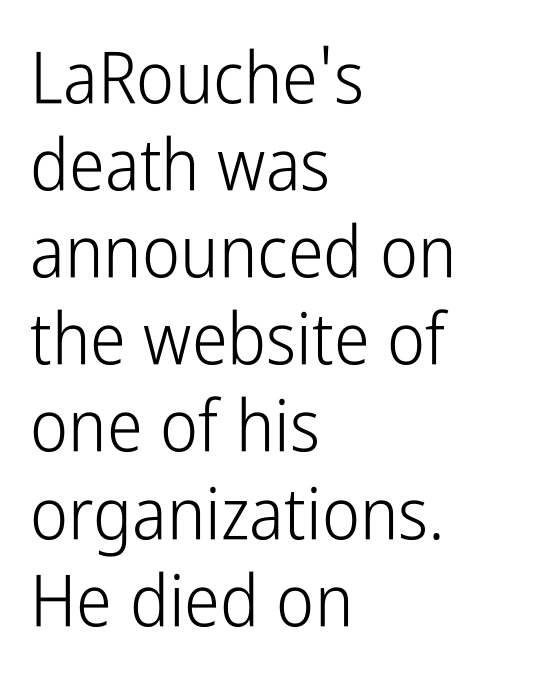
Q: Is the text bold? A: No.
Q: Is the text italic (slanted)? A: No, it is upright.
Q: Is the typeface a serif or a sans-serif typeface? A: Sans-serif.
Q: Is the text underlined? A: No.
Q: How is the paragraph aligned? A: Left-aligned.
Q: Is the spacing between letters normal or unusually wide? A: Normal.
Q: Width (condensed, normal, or wide)? A: Condensed.
Q: Stroke contrast? A: Low.
Q: x-height? A: Medium.
Q: Monospaced? A: No.
